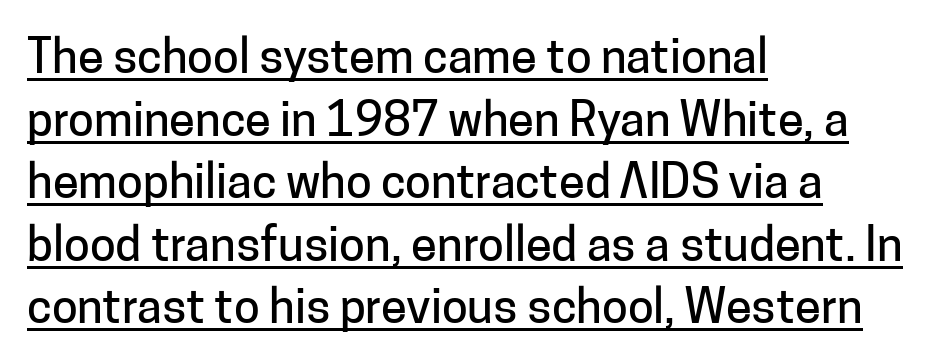
{"serif": "no", "italic": "no", "width": "normal", "stroke_contrast": "low", "x_height": "medium", "monospaced": "no", "underline": "yes", "align": "left", "line_spacing": "normal", "line_spacing_ratio": 1.33, "letter_spacing": "normal", "letter_spacing_em": 0.0, "glyph_px": 47}
